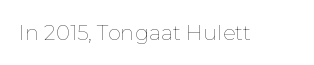
The passage shown is not underscored anywhere. The font's upright variant was chosen for this text. Stems here are at most as thick as an everyday book face. Observe the ordinary spacing: letters are neighbours, not strangers.
